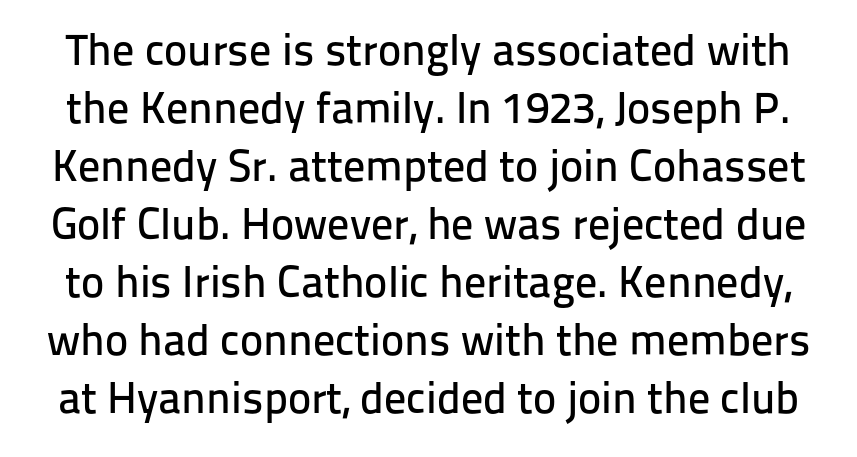
The image shows 44 px sans-serif type, upright; set normal line spacing (1.32x), normal letter spacing, not underlined; low stroke contrast and a medium x-height.
